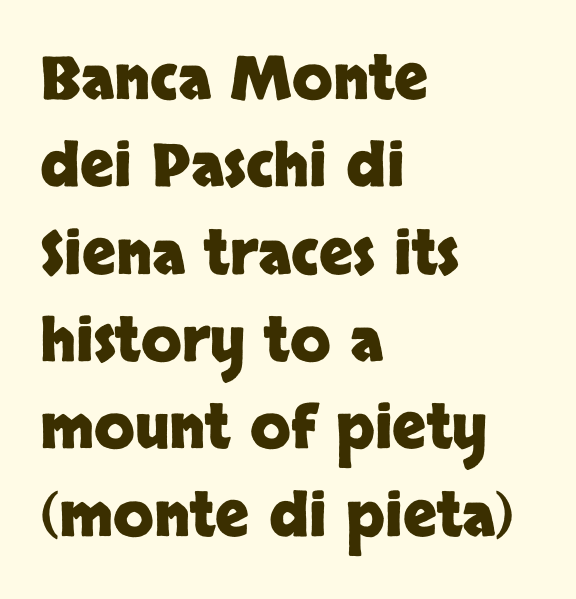
Short note: letters normally spaced. Is this a fixed-width face? No — the glyphs have proportional, varying widths. Vertically, the passage feels balanced, rows spaced as you'd expect. Nobody drew a line under any word here. A classic flush-left, rag-right setting is used for this passage. Bold? Absolutely — the strokes are thick and heavy.
